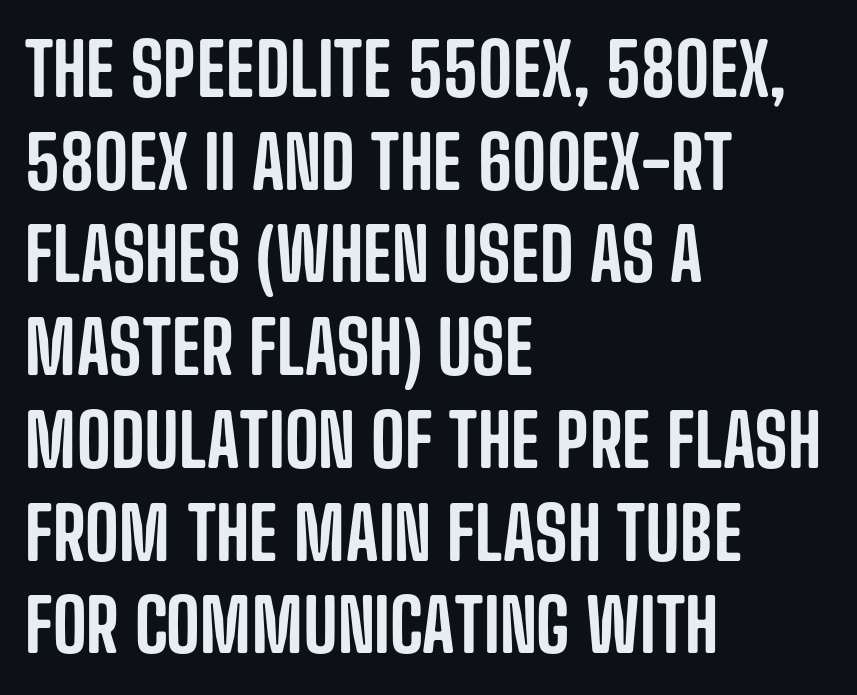
The image shows 73 px condensed sans-serif type, upright; set left-aligned, normal line spacing (1.27x), normal letter spacing, not underlined; low stroke contrast and a large x-height.
